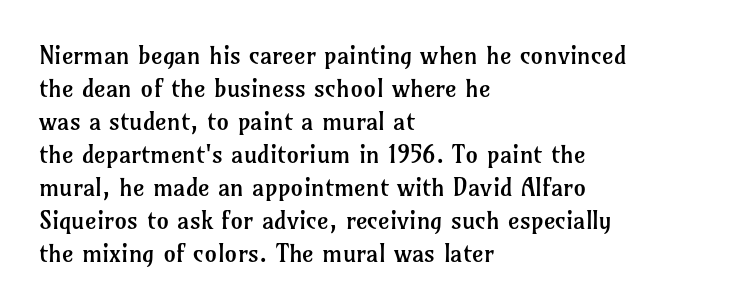
Q: Is the text bold? A: No.
Q: Is the text italic (slanted)? A: No, it is upright.
Q: Is the text underlined? A: No.
Q: How is the paragraph aligned? A: Left-aligned.
Q: Is the spacing between letters normal or unusually wide? A: Normal.
Q: Is the spacing between lines tight, normal or loose? A: Normal.
